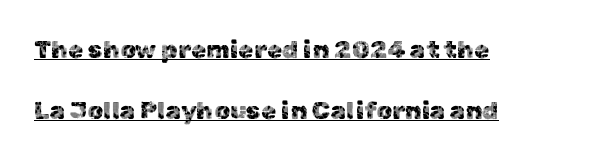
The image shows 25 px text type, upright; set left-aligned, loose line spacing (2.45x), normal letter spacing, underlined.
